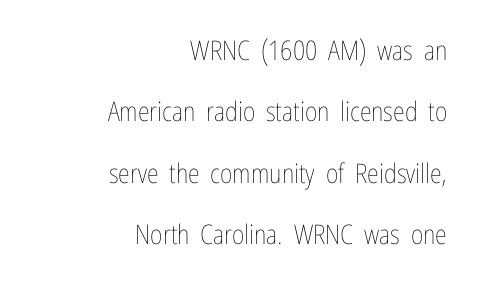
{"italic": "no", "bold": "no", "underline": "no", "align": "right", "line_spacing": "loose", "line_spacing_ratio": 2.27, "letter_spacing": "normal", "letter_spacing_em": 0.0, "glyph_px": 27}
